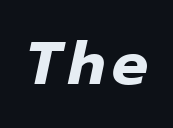
The image shows 60 px heavy type, italic (leaning right); set not underlined; low stroke contrast and a medium x-height.
